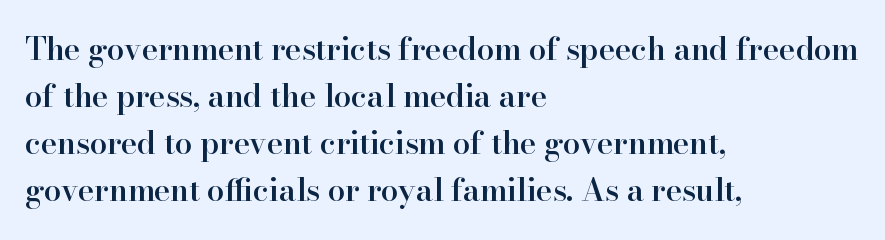
Q: Is the text bold? A: Semi-bold.
Q: Is the text italic (slanted)? A: No, it is upright.
Q: Is the typeface a serif or a sans-serif typeface? A: Serif.
Q: Is the text underlined? A: No.
Q: How is the paragraph aligned? A: Left-aligned.
Q: Is the spacing between letters normal or unusually wide? A: Normal.
Q: Is the spacing between lines tight, normal or loose? A: Normal.
Q: Width (condensed, normal, or wide)? A: Normal.
Q: Stroke contrast? A: High.
Q: x-height? A: Small.
Q: Monospaced? A: No.
